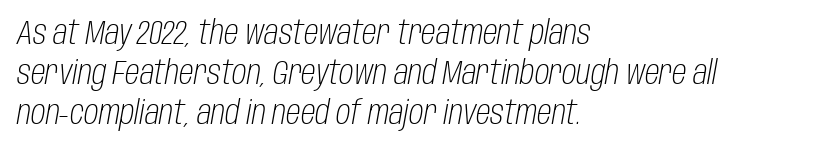
{"italic": "yes", "lean": "right", "slant_degrees": 10, "bold": "no", "weight": "light", "width": "condensed", "stroke_contrast": "low", "x_height": "large", "monospaced": "no", "underline": "no", "align": "left", "line_spacing_ratio": 1.21, "letter_spacing": "normal", "letter_spacing_em": 0.0, "glyph_px": 33}
